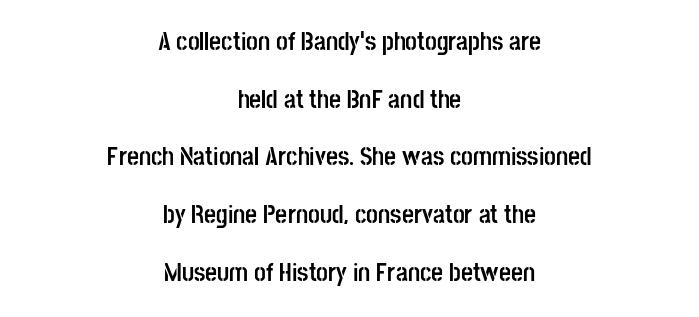
Compared with a flush-left layout, this one balances lines on the center instead. Is there much room between lines? Yes — plenty of vertical air separates them. Tracking here is standard; glyphs follow each other at the usual distance. Every stem runs plumb, perpendicular to the baseline. Chunky letters — that's bold for sure.
